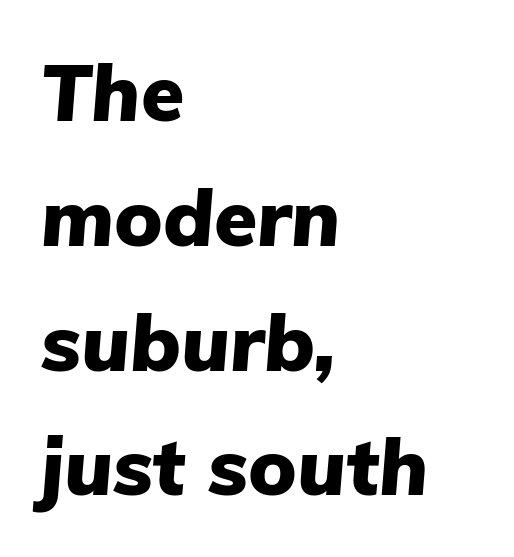
{"italic": "yes", "lean": "right", "slant_degrees": 5, "bold": "yes", "weight": "heavy", "width": "normal", "stroke_contrast": "low", "x_height": "medium", "monospaced": "no", "underline": "no", "align": "left", "line_spacing": "normal", "line_spacing_ratio": 1.58, "letter_spacing": "normal", "letter_spacing_em": 0.0, "glyph_px": 79}
